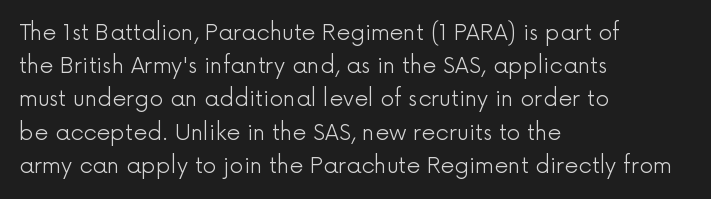
The image shows 22 px text type, upright; set left-aligned, normal line spacing (1.51x), normal letter spacing, not underlined.
